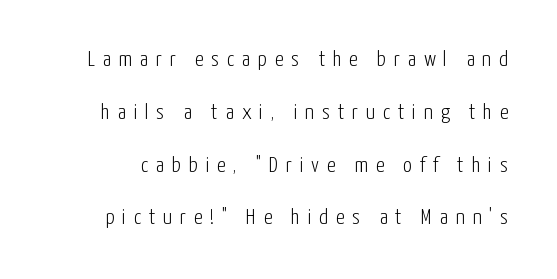
Q: Is the text bold? A: No.
Q: Is the text italic (slanted)? A: No, it is upright.
Q: Is the text underlined? A: No.
Q: Is the spacing between letters normal or unusually wide? A: Unusually wide.
Q: Is the spacing between lines tight, normal or loose? A: Loose.
